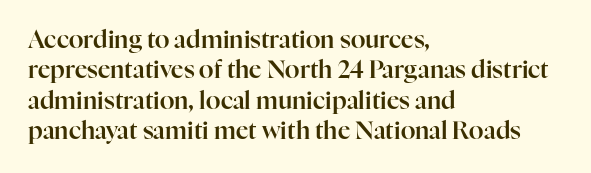
Q: Is the text italic (slanted)? A: No, it is upright.
Q: Is the text underlined? A: No.
Q: How is the paragraph aligned? A: Left-aligned.
Q: Is the spacing between letters normal or unusually wide? A: Normal.
Q: Is the spacing between lines tight, normal or loose? A: Normal.
